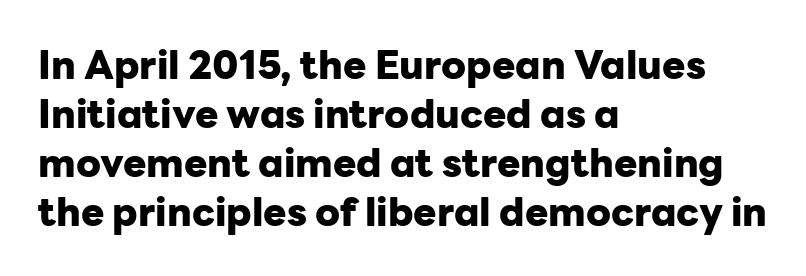
Proportional: the letters do not fall into vertical columns. Default kerning and tracking; the words read as compact shapes. Thick stems and heavy bowls — unmistakably bold. Ascenders rise straight up at ninety degrees.
